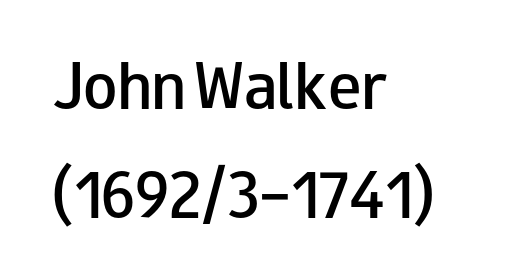
{"serif": "no", "italic": "no", "bold": "semi", "weight": "semibold", "width": "wide", "stroke_contrast": "low", "x_height": "small", "monospaced": "no", "underline": "no", "align": "left", "line_spacing": "loose", "line_spacing_ratio": 1.95, "letter_spacing": "normal", "letter_spacing_em": 0.0, "glyph_px": 56}
